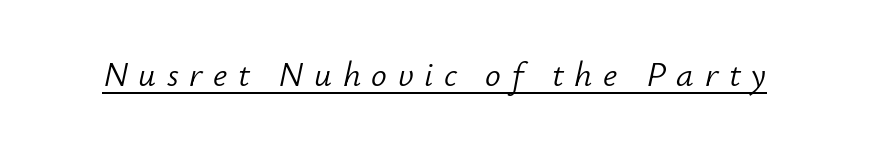
Q: Is the text bold? A: No.
Q: Is the text italic (slanted)? A: Yes, it leans right by about 12 degrees.
Q: Is the text underlined? A: Yes.
Q: Is the spacing between letters normal or unusually wide? A: Unusually wide.
Q: Width (condensed, normal, or wide)? A: Normal.
Q: Stroke contrast? A: Low.
Q: x-height? A: Small.
Q: Monospaced? A: No.
